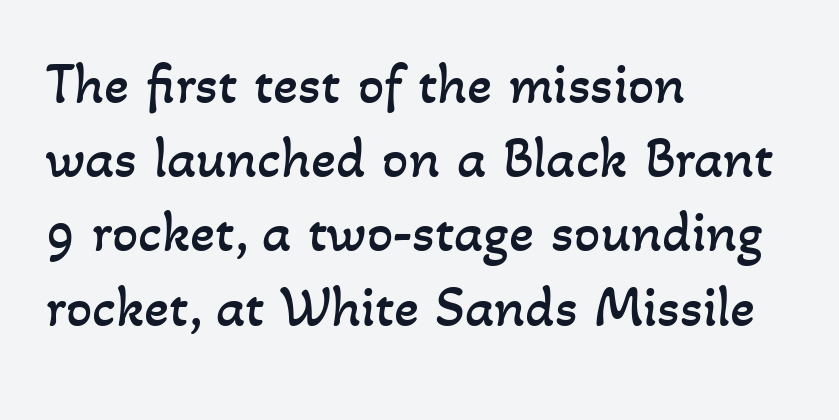
Q: Is the text bold? A: No.
Q: Is the text underlined? A: No.
Q: How is the paragraph aligned? A: Left-aligned.
Q: Is the spacing between letters normal or unusually wide? A: Normal.
Q: Is the spacing between lines tight, normal or loose? A: Normal.
Q: Width (condensed, normal, or wide)? A: Normal.
Q: Stroke contrast? A: Low.
Q: x-height? A: Small.
Q: Monospaced? A: No.
